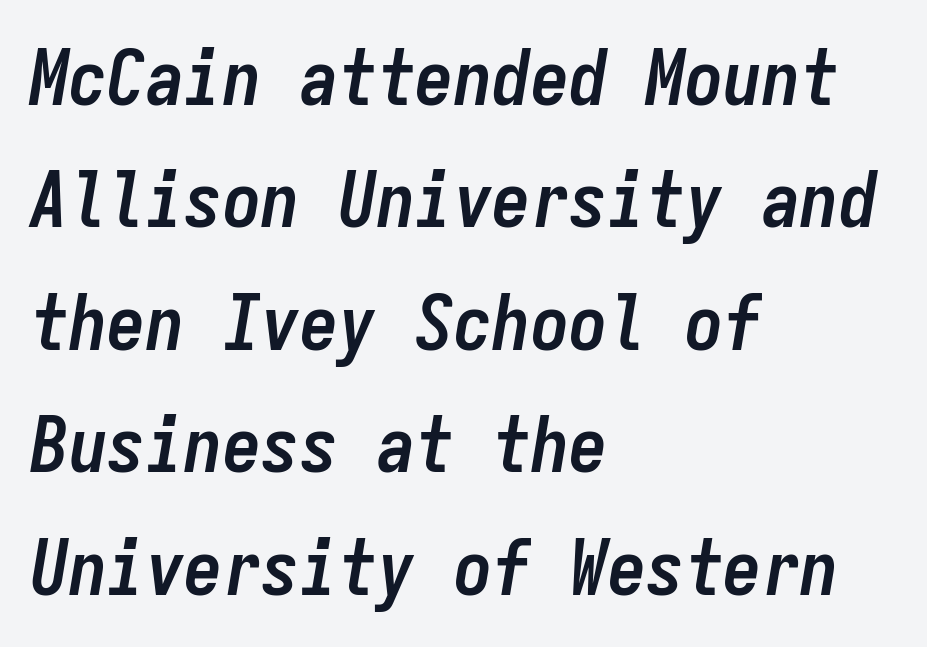
Q: Is the text bold? A: Yes.
Q: Is the text italic (slanted)? A: Yes, it leans right by about 9 degrees.
Q: Is the text underlined? A: No.
Q: How is the paragraph aligned? A: Left-aligned.
Q: Is the spacing between letters normal or unusually wide? A: Normal.
Q: Is the spacing between lines tight, normal or loose? A: Normal.
Q: Width (condensed, normal, or wide)? A: Condensed.
Q: Stroke contrast? A: Low.
Q: x-height? A: Medium.
Q: Monospaced? A: Yes.
